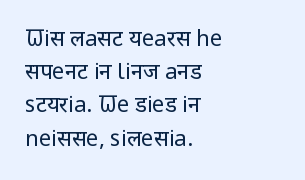
Tall strokes in this sample are plumb rather than angled. Weight: regular or lighter. Tracking value appears to be zero — textbook default spacing. The passage shown stacks its lines at a standard gap. The lines in this sample share a left origin and differ only in where they stop. Anything drawn beneath the words? Only blank space.
